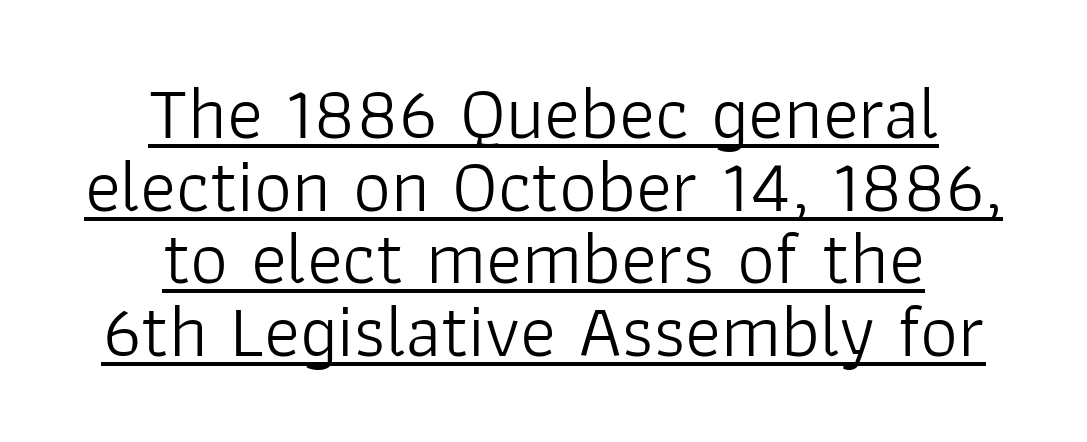
The specimen includes a rule beneath the text block's lines. Here the designer chose a conventional face with non-uniform glyph widths. These lines are centered, leaving both edges ragged. This block would grow much taller if given ordinary leading; it's compressed now. Short note: letters normally spaced. The face looks like a standard text weight, possibly lighter.
